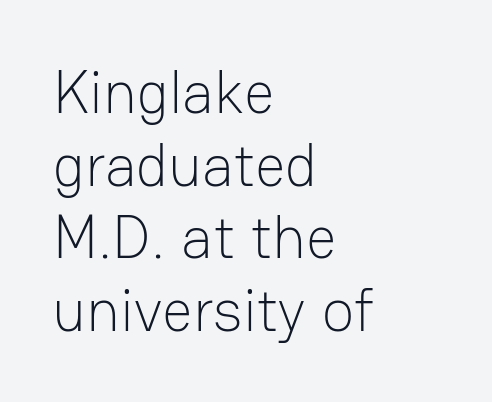
The image shows 60 px light sans-serif type, upright; set left-aligned, line spacing 1.21x, normal letter spacing, not underlined; low stroke contrast and a medium x-height.
